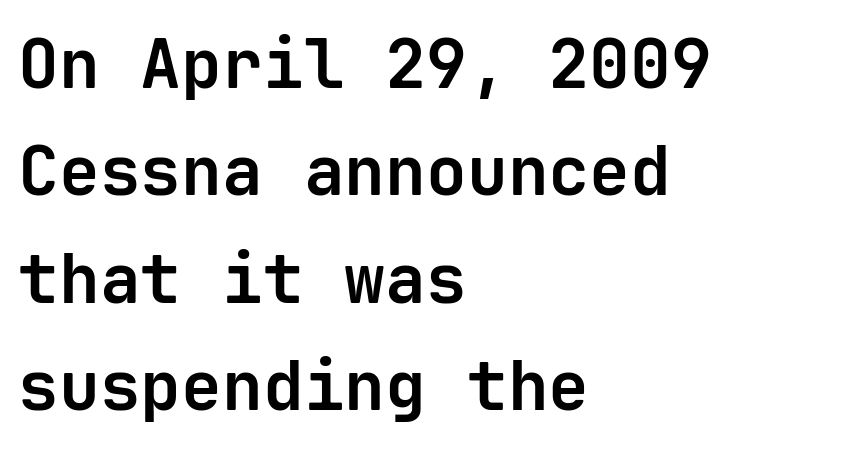
{"serif": "no", "italic": "no", "bold": "yes", "weight": "bold", "width": "normal", "stroke_contrast": "low", "x_height": "medium", "monospaced": "yes", "underline": "no", "align": "left", "line_spacing": "normal", "line_spacing_ratio": 1.58, "letter_spacing": "normal", "letter_spacing_em": 0.0, "glyph_px": 68}
